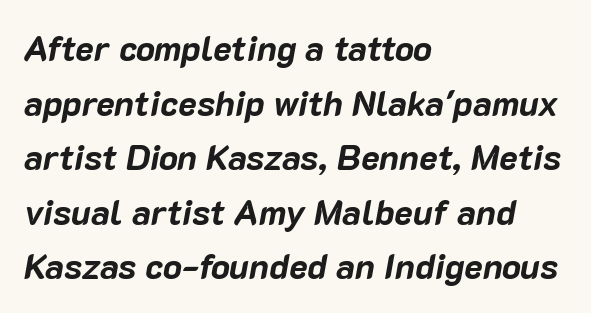
The image shows 35 px bold type, italic (leaning right); set left-aligned, normal line spacing (1.56x), normal letter spacing, not underlined; low stroke contrast and a medium x-height.
